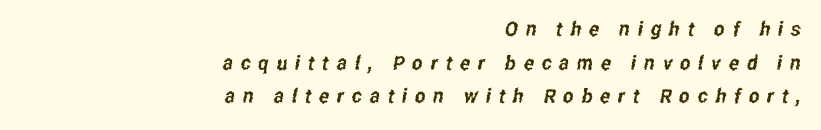
{"underline": "no", "align": "right", "line_spacing": "normal", "line_spacing_ratio": 1.68, "letter_spacing": "wide", "letter_spacing_em": 0.39, "glyph_px": 20}
